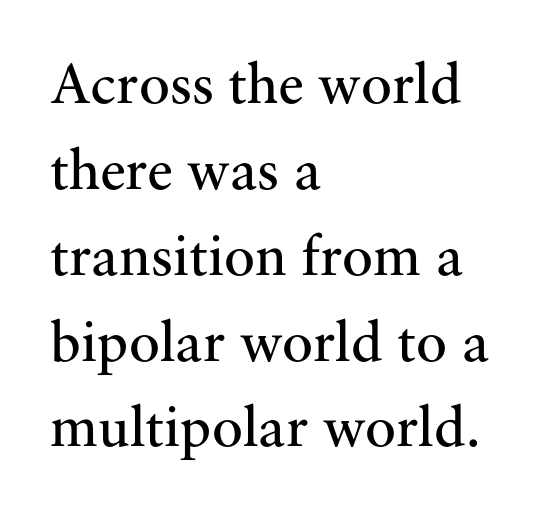
Q: Is the text bold? A: No.
Q: Is the text italic (slanted)? A: No, it is upright.
Q: Is the typeface a serif or a sans-serif typeface? A: Serif.
Q: Is the text underlined? A: No.
Q: How is the paragraph aligned? A: Left-aligned.
Q: Is the spacing between letters normal or unusually wide? A: Normal.
Q: Is the spacing between lines tight, normal or loose? A: Normal.
Q: Width (condensed, normal, or wide)? A: Normal.
Q: Stroke contrast? A: Medium.
Q: x-height? A: Small.
Q: Monospaced? A: No.
